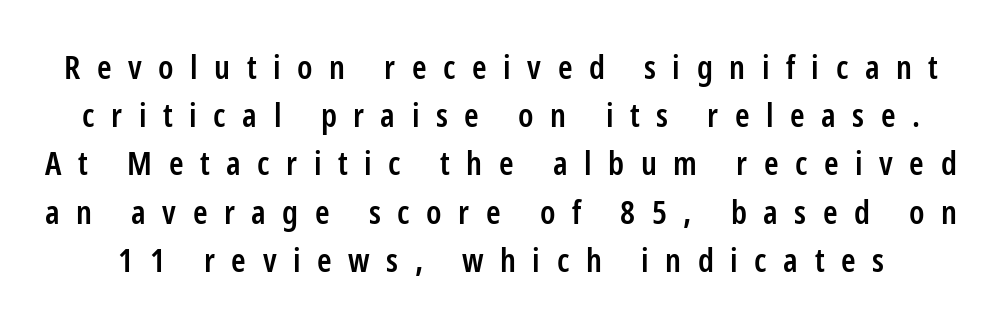
Q: Is the text bold? A: Semi-bold.
Q: Is the text italic (slanted)? A: No, it is upright.
Q: Is the typeface a serif or a sans-serif typeface? A: Sans-serif.
Q: Is the text underlined? A: No.
Q: Is the spacing between letters normal or unusually wide? A: Unusually wide.
Q: Is the spacing between lines tight, normal or loose? A: Normal.
Q: Width (condensed, normal, or wide)? A: Condensed.
Q: Stroke contrast? A: Low.
Q: x-height? A: Medium.
Q: Monospaced? A: No.
